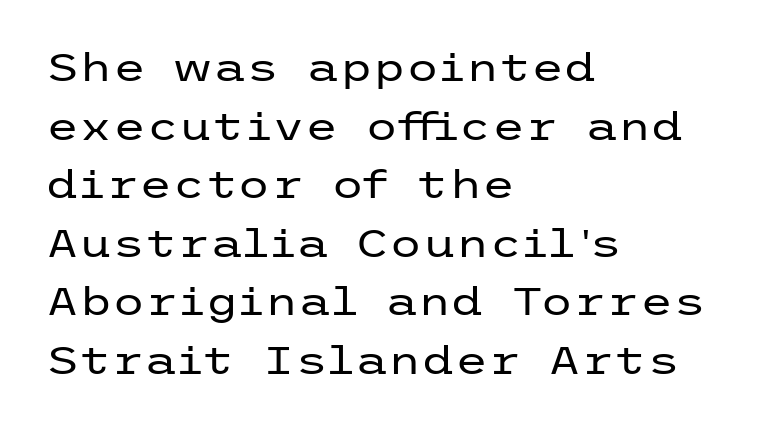
{"serif": "no", "italic": "no", "bold": "no", "weight": "regular", "width": "wide", "stroke_contrast": "low", "x_height": "medium", "underline": "no", "align": "left", "line_spacing": "normal", "line_spacing_ratio": 1.54, "letter_spacing": "normal", "letter_spacing_em": 0.0, "glyph_px": 38}
